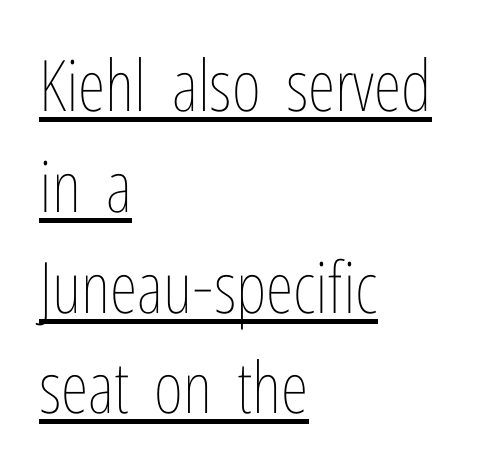
Honestly, the row spacing looks completely unremarkable. Beneath each row of characters lies a ruled line. Tracking here is standard; glyphs follow each other at the usual distance. You could not count columns in this text — the font is proportionally spaced. The paragraph shown leans on its left margin. Caption: face not bold, strokes unweighted.
